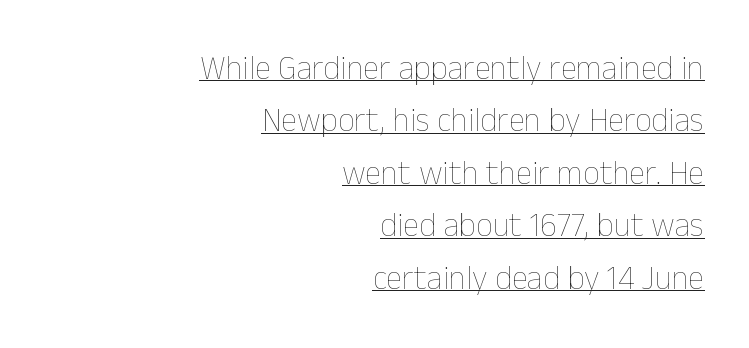
Q: Is the text bold? A: No.
Q: Is the text italic (slanted)? A: No, it is upright.
Q: Is the text underlined? A: Yes.
Q: How is the paragraph aligned? A: Right-aligned.
Q: Is the spacing between letters normal or unusually wide? A: Normal.
Q: Is the spacing between lines tight, normal or loose? A: Normal.
Q: Width (condensed, normal, or wide)? A: Normal.
Q: Stroke contrast? A: Low.
Q: x-height? A: Medium.
Q: Monospaced? A: No.
